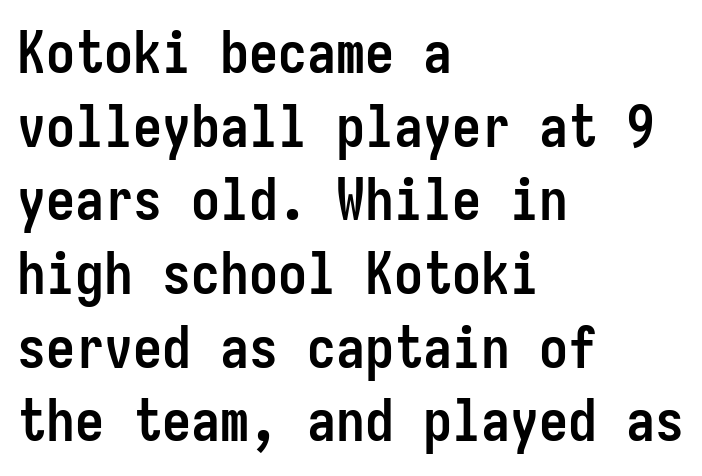
{"serif": "no", "italic": "no", "bold": "yes", "weight": "semibold", "width": "condensed", "stroke_contrast": "low", "x_height": "medium", "monospaced": "yes", "underline": "no", "align": "left", "line_spacing": "normal", "line_spacing_ratio": 1.27, "letter_spacing": "normal", "letter_spacing_em": 0.0, "glyph_px": 58}
